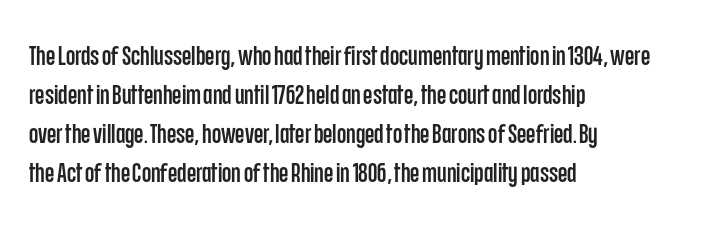
The image shows 27 px text type, upright; set left-aligned, normal line spacing (1.45x), normal letter spacing, not underlined.
